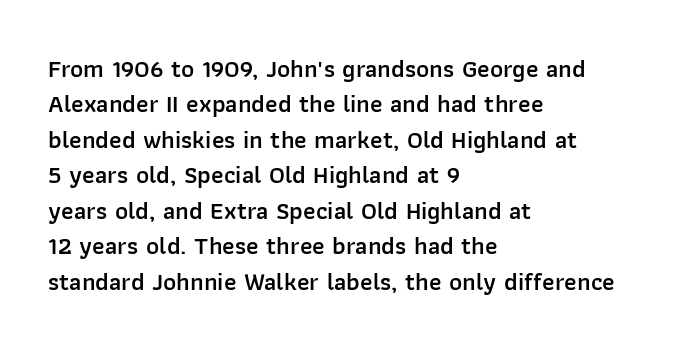
{"italic": "no", "bold": "semi", "underline": "no", "align": "left", "line_spacing": "normal", "line_spacing_ratio": 1.42, "letter_spacing": "normal", "letter_spacing_em": 0.0, "glyph_px": 25}
